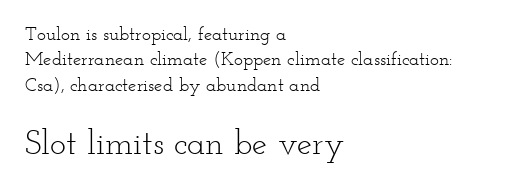
Varying glyph widths throughout — classic text-font behaviour. A quiet, ordinary-to-light weight characterises the typeface. Each new line begins a customary step beneath the previous one. The rendering anchors every line to the left-hand side. Rule under the text: the space is simply empty.
